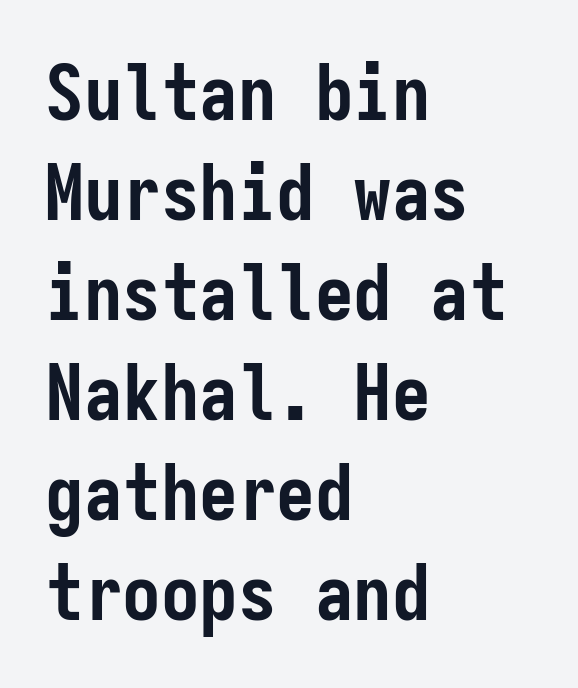
Evenly set lines give the paragraph a standard silhouette. Each letter's strokes conclude bluntly, with no projecting serifs. Characters remain perfectly vertical along every line. Does extra space separate the letters? No, they use regular spacing. Just letters on the line, the space beneath them empty.
